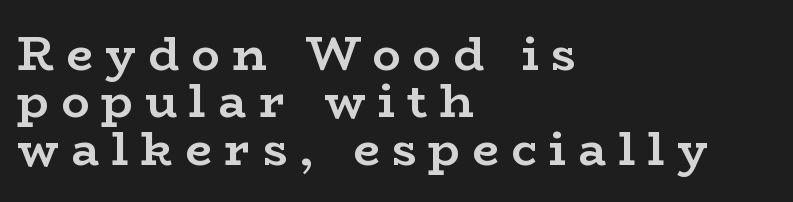
A typesetter would call this proportional, since set widths differ per character. Is the letter spacing exaggerated? Yes — the characters are pushed far apart. This rendering uses left alignment, leaving the right contour irregular. Words float on clear page, feet unadorned. The rendering uses a small line-height, squeezing the rows. Stroke thickness is high; the sample reads as a true bold.
